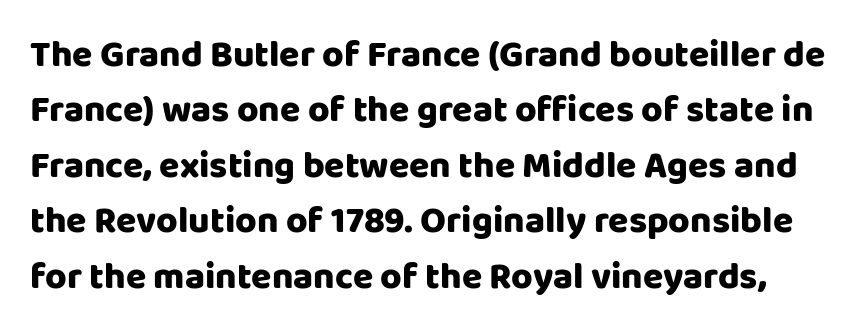
{"serif": "no", "italic": "no", "width": "normal", "stroke_contrast": "low", "x_height": "large", "monospaced": "no", "underline": "no", "line_spacing": "normal", "line_spacing_ratio": 1.5, "letter_spacing": "normal", "letter_spacing_em": 0.0, "glyph_px": 37}
